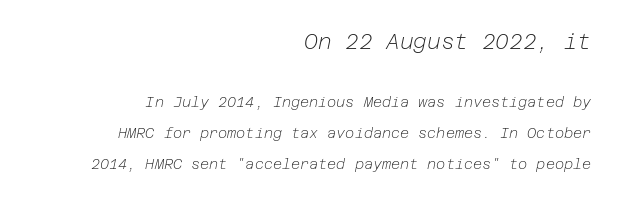
Q: Is the text bold? A: No.
Q: Is the text italic (slanted)? A: Yes, it leans right by about 12 degrees.
Q: Is the text underlined? A: No.
Q: How is the paragraph aligned? A: Right-aligned.
Q: Is the spacing between letters normal or unusually wide? A: Normal.
Q: Is the spacing between lines tight, normal or loose? A: Loose.
Q: Which block of text is set in a larger size, the first (top) or the second (bottom)? A: The first (top) one.
